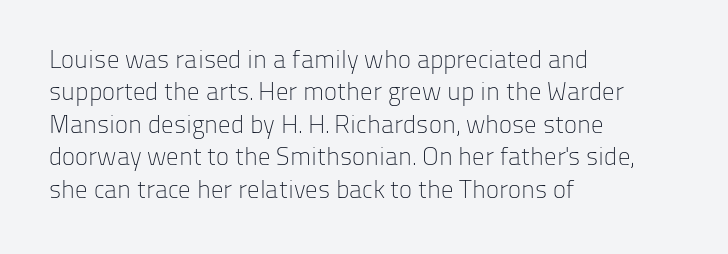
The words here are not underlined. Whoever set this chose a conventional vertical rhythm. Honestly, the letter spacing is just normal — you wouldn't notice it. Tall strokes in this sample are plumb rather than angled. Compared with a centered layout, this one pins lines to the left instead. The weight tops out at a normal text grade.
